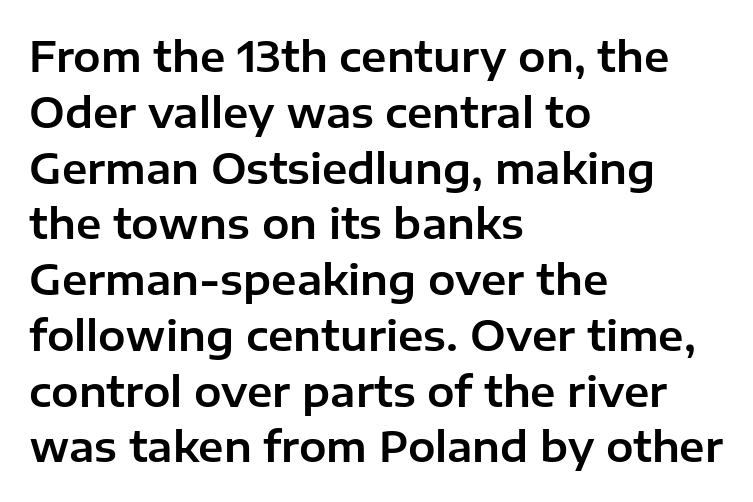
The image shows 41 px sans-serif type, upright; set left-aligned, normal line spacing (1.36x), normal letter spacing, not underlined; low stroke contrast and a medium x-height.
